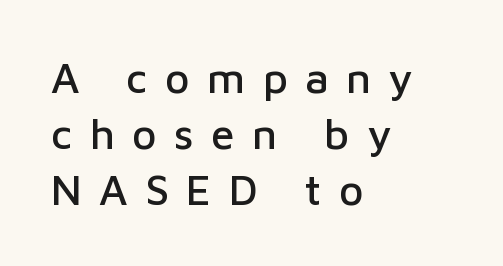
{"serif": "no", "italic": "no", "width": "normal", "stroke_contrast": "low", "x_height": "medium", "monospaced": "no", "underline": "no", "align": "left", "line_spacing": "normal", "line_spacing_ratio": 1.3, "letter_spacing": "wide", "letter_spacing_em": 0.4, "glyph_px": 43}
